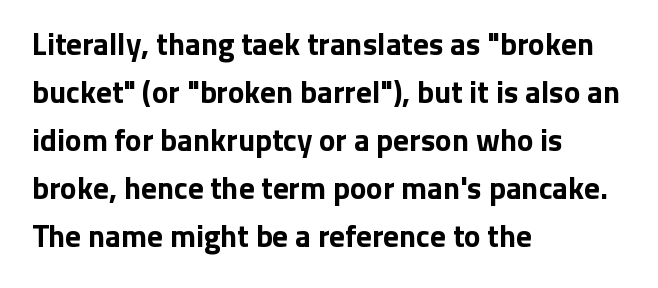
Q: Is the text bold? A: Yes.
Q: Is the text italic (slanted)? A: No, it is upright.
Q: Is the typeface a serif or a sans-serif typeface? A: Sans-serif.
Q: Is the text underlined? A: No.
Q: How is the paragraph aligned? A: Left-aligned.
Q: Is the spacing between letters normal or unusually wide? A: Normal.
Q: Is the spacing between lines tight, normal or loose? A: Normal.
Q: Width (condensed, normal, or wide)? A: Normal.
Q: Stroke contrast? A: Low.
Q: x-height? A: Medium.
Q: Monospaced? A: No.
